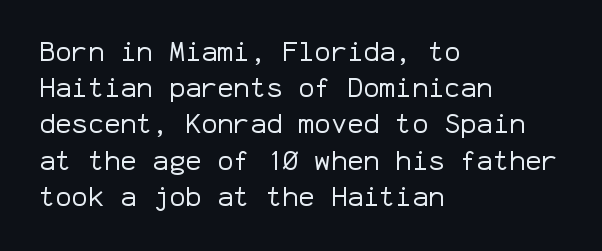
Q: Is the text bold? A: No.
Q: Is the text italic (slanted)? A: No, it is upright.
Q: Is the text underlined? A: No.
Q: How is the paragraph aligned? A: Left-aligned.
Q: Is the spacing between letters normal or unusually wide? A: Normal.
Q: Is the spacing between lines tight, normal or loose? A: Normal.
